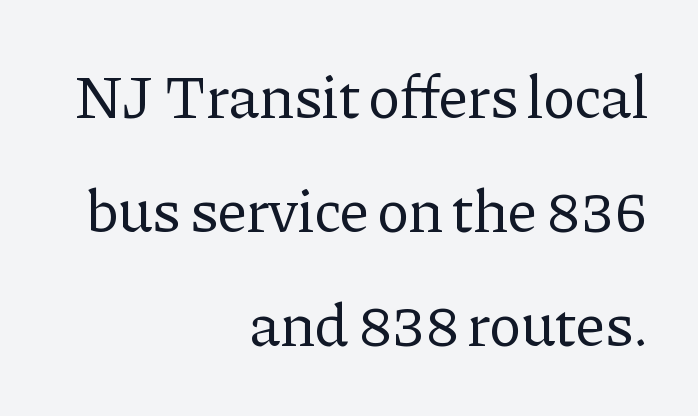
The image shows 61 px regular-weight serif type, upright; set right-aligned, line spacing 1.87x, normal letter spacing, not underlined; low stroke contrast and a medium x-height.
